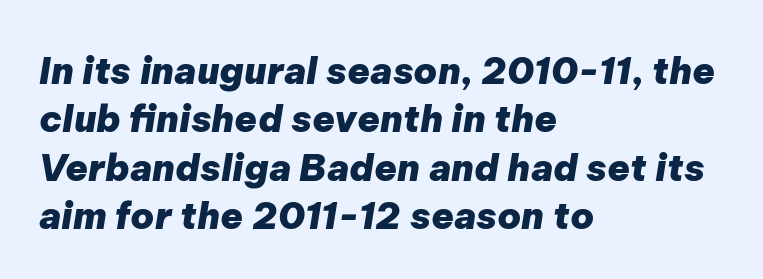
The image shows 37 px heavy type, italic (leaning right); set left-aligned, normal line spacing (1.31x), normal letter spacing, not underlined; low stroke contrast and a medium x-height.
